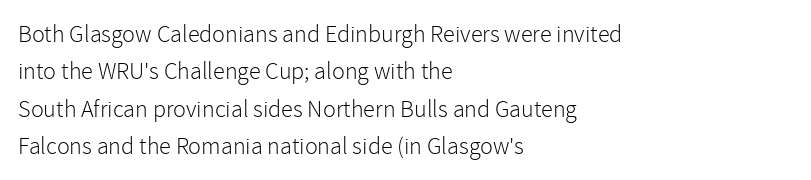
Evenly set lines give the paragraph a standard silhouette. Here the glyphs are tracked normally, forming tight word shapes. Rule under the text: the space is simply empty. Italic? Not at all — the glyphs are vertical. These glyphs show unthickened strokes, regular width or finer.
